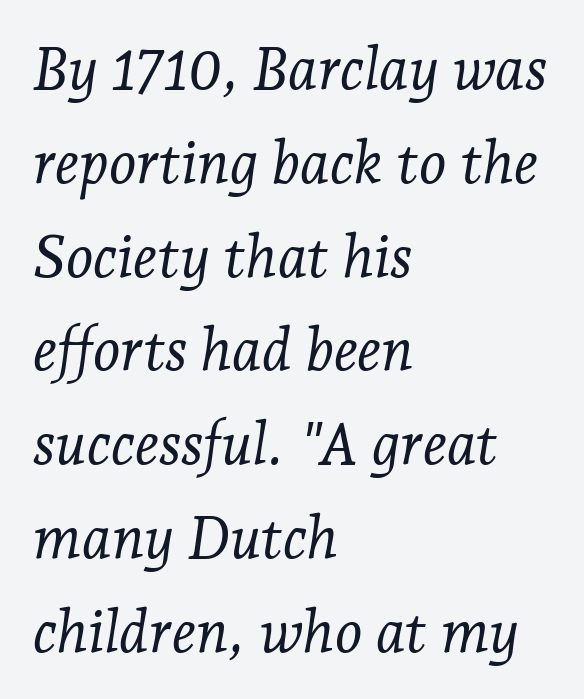
Ink coverage per letter is moderate at most. Small tapered or slab feet sit at the stroke ends, so this counts as serif. Horizontally, the lines are justified to the leading edge only. Looking at the ascenders, they clearly lean.
